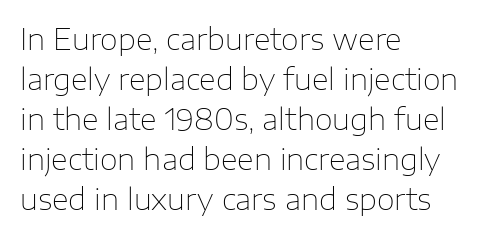
Q: Is the text bold? A: No.
Q: Is the text italic (slanted)? A: No, it is upright.
Q: Is the typeface a serif or a sans-serif typeface? A: Sans-serif.
Q: Is the text underlined? A: No.
Q: How is the paragraph aligned? A: Left-aligned.
Q: Is the spacing between letters normal or unusually wide? A: Normal.
Q: Is the spacing between lines tight, normal or loose? A: Normal.
Q: Width (condensed, normal, or wide)? A: Normal.
Q: Stroke contrast? A: Low.
Q: x-height? A: Medium.
Q: Monospaced? A: No.
